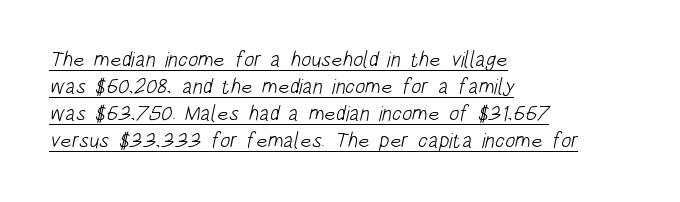
Q: Is the text bold? A: No.
Q: Is the text underlined? A: Yes.
Q: How is the paragraph aligned? A: Left-aligned.
Q: Is the spacing between letters normal or unusually wide? A: Normal.
Q: Is the spacing between lines tight, normal or loose? A: Normal.
